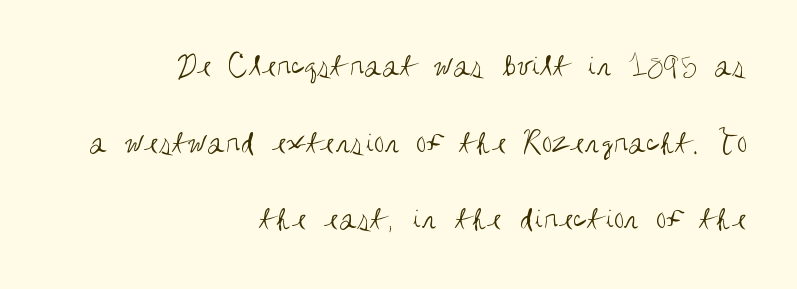
{"serif": "no", "bold": "no", "weight": "regular", "width": "condensed", "stroke_contrast": "medium", "x_height": "large", "monospaced": "no", "underline": "no", "align": "right", "line_spacing": "loose", "line_spacing_ratio": 2.32, "letter_spacing": "normal", "letter_spacing_em": 0.0, "glyph_px": 33}
